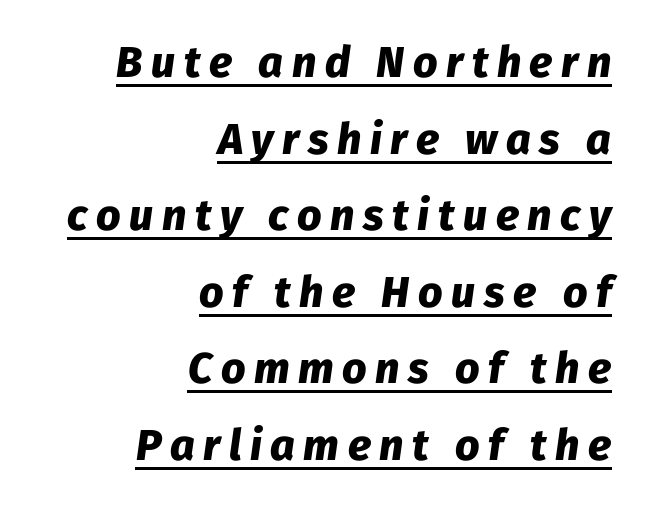
The image shows 43 px heavy type, italic (leaning right); set right-aligned, line spacing 1.78x, unusually wide letter spacing (+0.2 em), underlined; low stroke contrast and a medium x-height.
